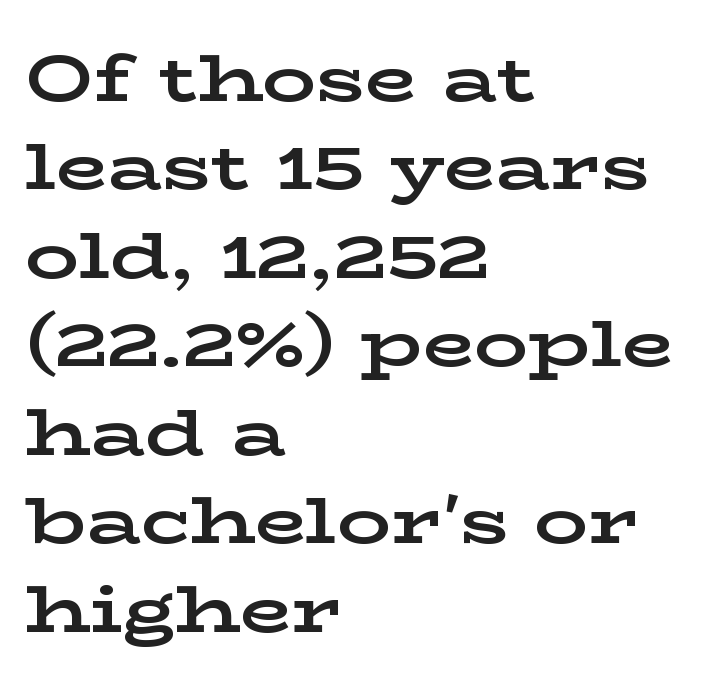
The image shows 67 px bold, wide serif type, upright; set left-aligned, normal line spacing (1.32x), normal letter spacing, not underlined; low stroke contrast and a medium x-height.
